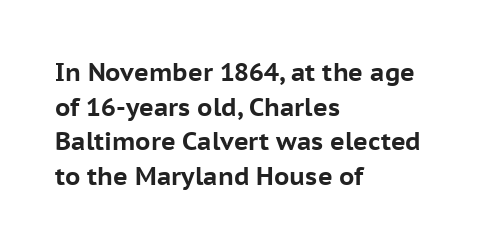
Q: Is the text bold? A: Yes.
Q: Is the text italic (slanted)? A: No, it is upright.
Q: Is the text underlined? A: No.
Q: How is the paragraph aligned? A: Left-aligned.
Q: Is the spacing between letters normal or unusually wide? A: Normal.
Q: Is the spacing between lines tight, normal or loose? A: Normal.
